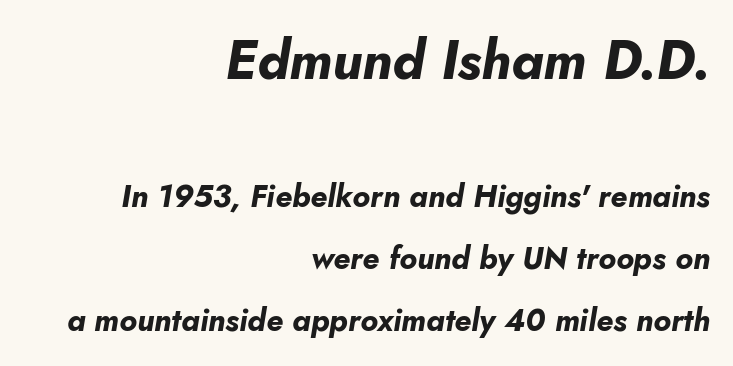
Each word holds together tightly as a unit, with standard inter-letter gaps. The font's italic variant was chosen for this text. The first block has been scaled up relative to the second. Heavy-handed strokes throughout: this text is bold.
